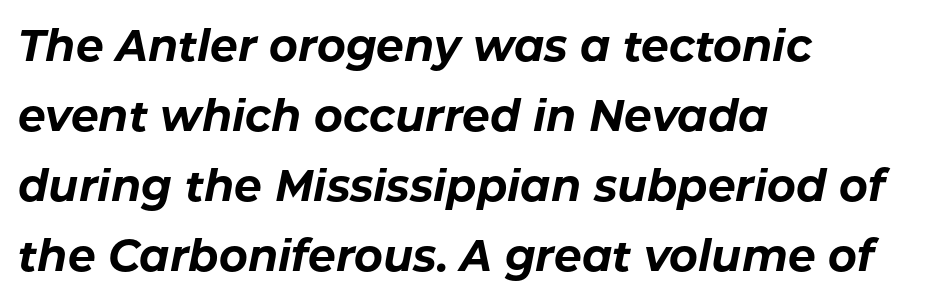
How are the letters spaced? Ordinarily, with no added tracking. The text block is weighted toward the left margin, trailing off unevenly rightward. The text carries the slant typical of an italic or oblique font. This sample has the flowing, uneven cadence of proportional lettering. The designer left line spacing at the default. Underlining? Definitely not there.
